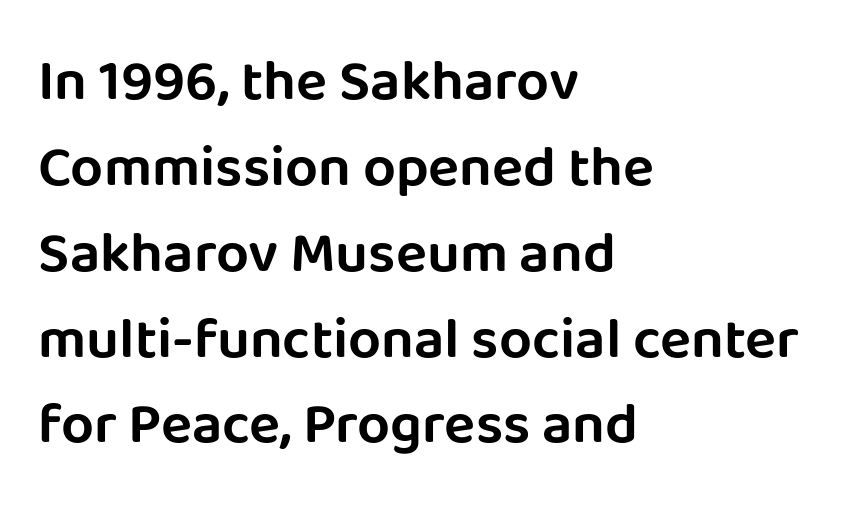
Q: Is the text italic (slanted)? A: No, it is upright.
Q: Is the typeface a serif or a sans-serif typeface? A: Sans-serif.
Q: Is the text underlined? A: No.
Q: How is the paragraph aligned? A: Left-aligned.
Q: Is the spacing between letters normal or unusually wide? A: Normal.
Q: Is the spacing between lines tight, normal or loose? A: Normal.
Q: Width (condensed, normal, or wide)? A: Normal.
Q: Stroke contrast? A: Low.
Q: x-height? A: Large.
Q: Monospaced? A: No.
